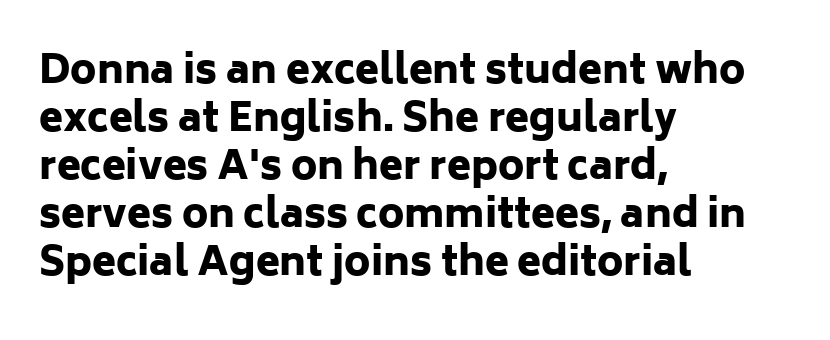
The image shows 39 px heavy sans-serif type, upright; set left-aligned, line spacing 1.23x, normal letter spacing, not underlined; low stroke contrast and a medium x-height.
